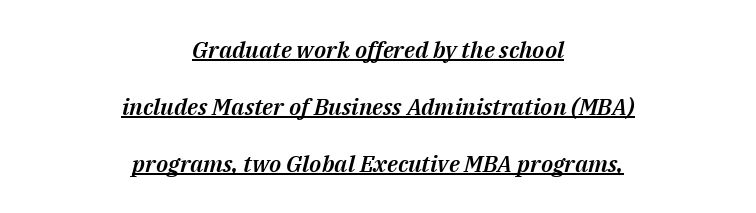
These characters rest on top of a visible drawn line. The type is set solid horizontally, with unmodified tracking. Alignment: centered. When letters slant like this, we call the style italic. Regarding leading, the lines here are spaced well apart.
